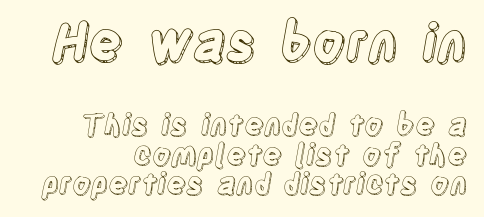
Top chunk: large. Bottom chunk: small. Compared with typical body copy, the letter spacing here is the same. In terms of leading, this rendering errs on the cramped side. Spacing verdict: proportional, widths tailored to each character.
